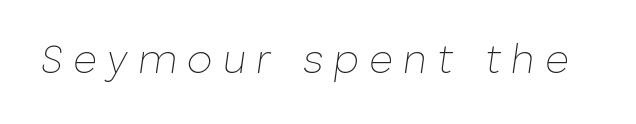
Q: Is the text bold? A: No.
Q: Is the text italic (slanted)? A: Yes, it leans right by about 8 degrees.
Q: Is the text underlined? A: No.
Q: Is the spacing between letters normal or unusually wide? A: Unusually wide.
Q: Width (condensed, normal, or wide)? A: Normal.
Q: Stroke contrast? A: Low.
Q: x-height? A: Medium.
Q: Monospaced? A: No.
